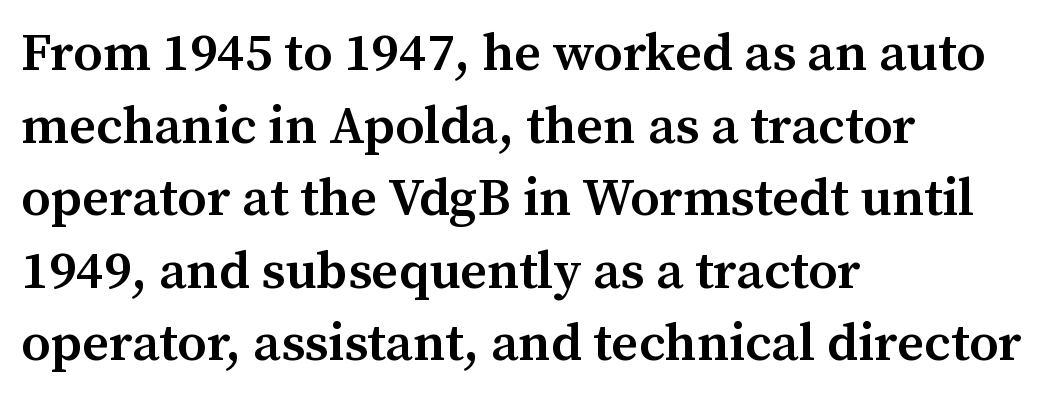
The image shows 53 px semibold serif type, upright; set left-aligned, normal line spacing (1.37x), normal letter spacing, not underlined; medium stroke contrast and a medium x-height.
